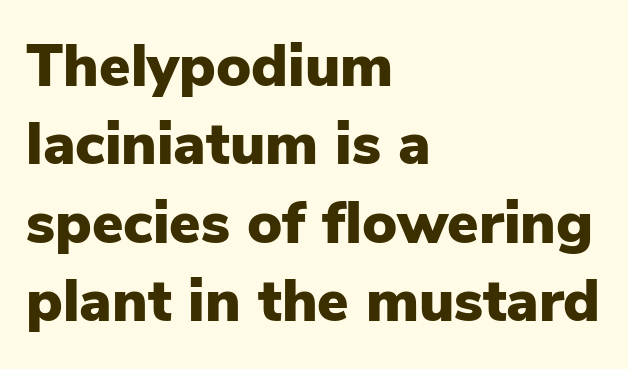
{"serif": "no", "italic": "no", "bold": "yes", "weight": "heavy", "width": "normal", "stroke_contrast": "low", "x_height": "medium", "monospaced": "no", "underline": "no", "align": "left", "line_spacing": "normal", "line_spacing_ratio": 1.33, "letter_spacing": "normal", "letter_spacing_em": 0.0, "glyph_px": 59}
